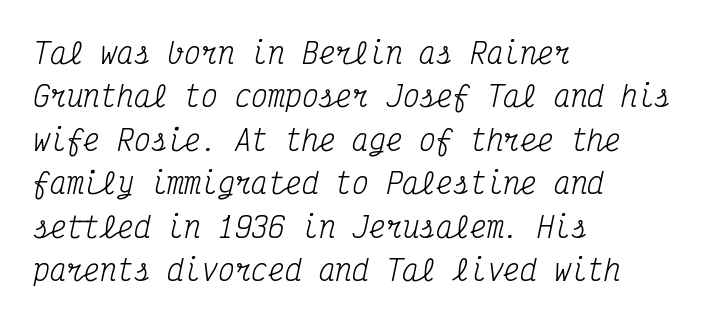
The space beneath each line is pristine and unruled. A quiet, ordinary-to-light weight characterises the typeface. Leading: standard. You can tell from the footed stems that serif type was used. Spacing between characters is what you'd get straight out of the box.
